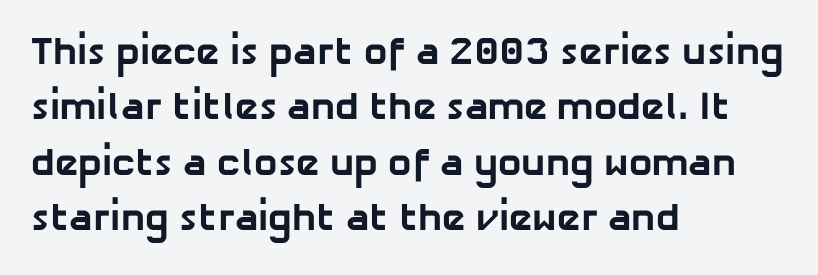
The image shows 39 px bold sans-serif type; set left-aligned, normal line spacing (1.42x), normal letter spacing, not underlined; low stroke contrast and a medium x-height.
